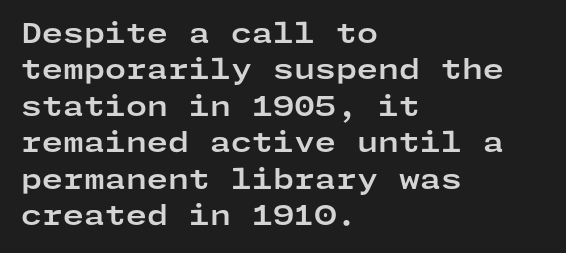
The image shows 27 px bold type, upright; set left-aligned, normal line spacing (1.35x), normal letter spacing, not underlined.
